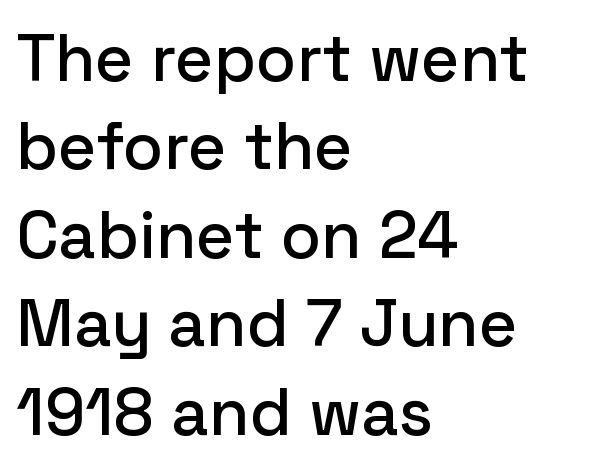
{"serif": "no", "italic": "no", "width": "normal", "stroke_contrast": "low", "x_height": "medium", "monospaced": "no", "underline": "no", "align": "left", "line_spacing": "normal", "line_spacing_ratio": 1.34, "letter_spacing": "normal", "letter_spacing_em": 0.0, "glyph_px": 66}
